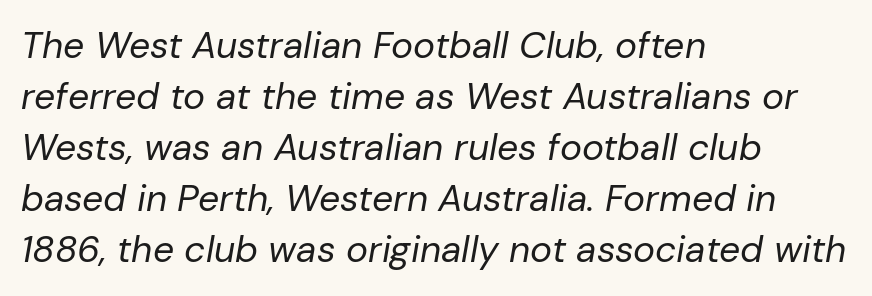
Posture: slanted. Honestly, there is no underline to notice here at all. Compared with a typical body face, this is equally light or lighter still. This block has exactly the height ordinary leading produces. Character widths vary here, with narrow letters taking less room than wide ones. The typesetter chose a ragged-right arrangement here.
